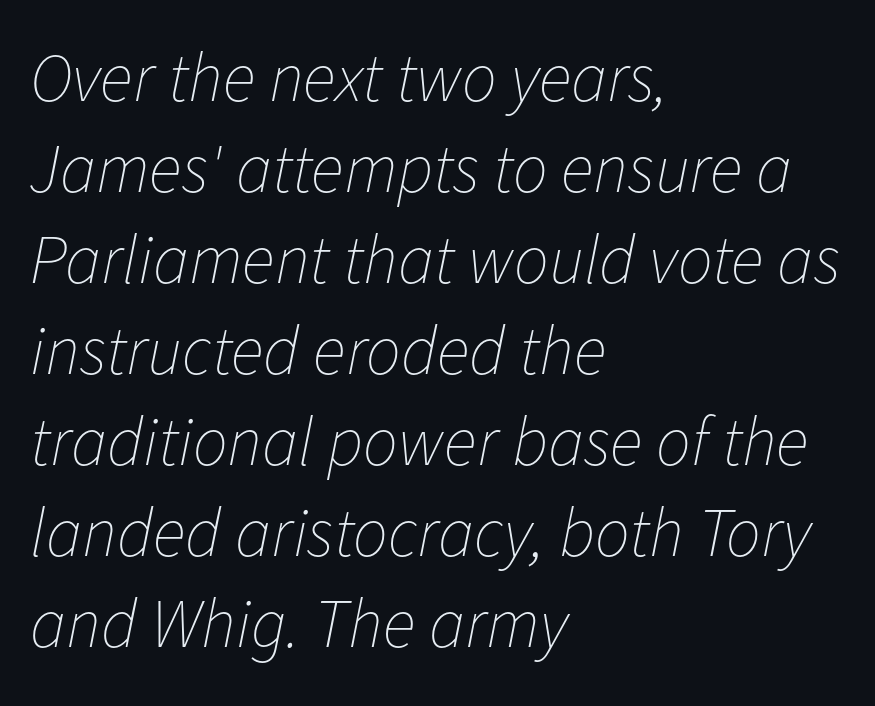
Q: Is the text bold? A: No.
Q: Is the text italic (slanted)? A: Yes, it leans right by about 11 degrees.
Q: Is the text underlined? A: No.
Q: How is the paragraph aligned? A: Left-aligned.
Q: Is the spacing between letters normal or unusually wide? A: Normal.
Q: Is the spacing between lines tight, normal or loose? A: Normal.
Q: Width (condensed, normal, or wide)? A: Normal.
Q: Stroke contrast? A: Low.
Q: x-height? A: Medium.
Q: Monospaced? A: No.
